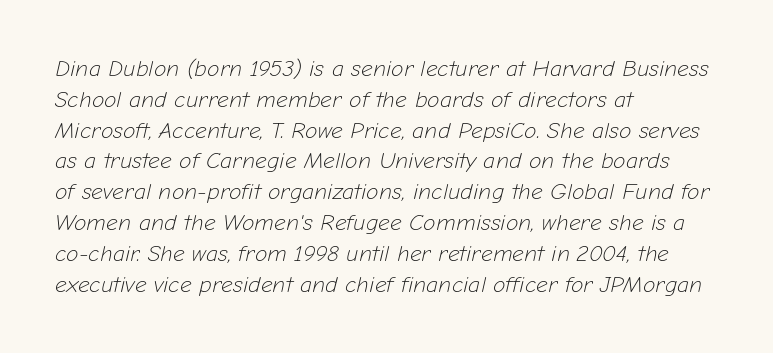
The image shows 23 px text type, italic (leaning right); set left-aligned, normal line spacing (1.34x), normal letter spacing, not underlined.
